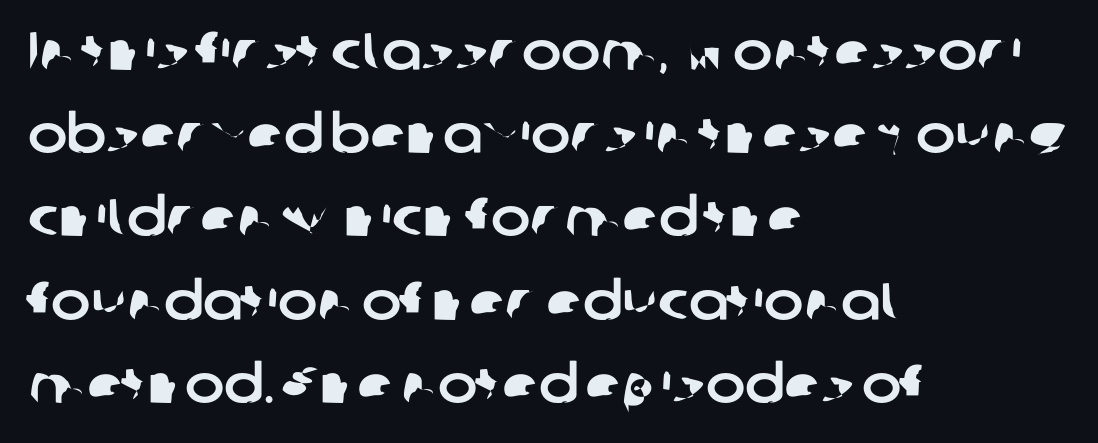
The typeface chosen for these lines omits serifs. Students, note that the glyphs here touch the page at normal intervals. Is there much room between lines? A standard amount, neither cramped nor airy. Alignment: flush left. A bare baseline throughout the passage. Is this a fixed-width face? No — the glyphs have proportional, varying widths.
